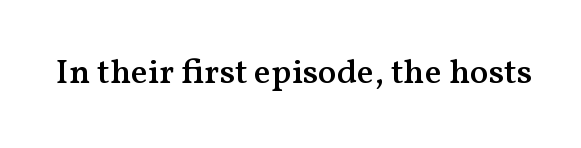
Q: Is the text bold? A: Semi-bold.
Q: Is the text italic (slanted)? A: No, it is upright.
Q: Is the typeface a serif or a sans-serif typeface? A: Serif.
Q: Is the text underlined? A: No.
Q: Is the spacing between letters normal or unusually wide? A: Normal.
Q: Width (condensed, normal, or wide)? A: Normal.
Q: Stroke contrast? A: Medium.
Q: x-height? A: Medium.
Q: Monospaced? A: No.
